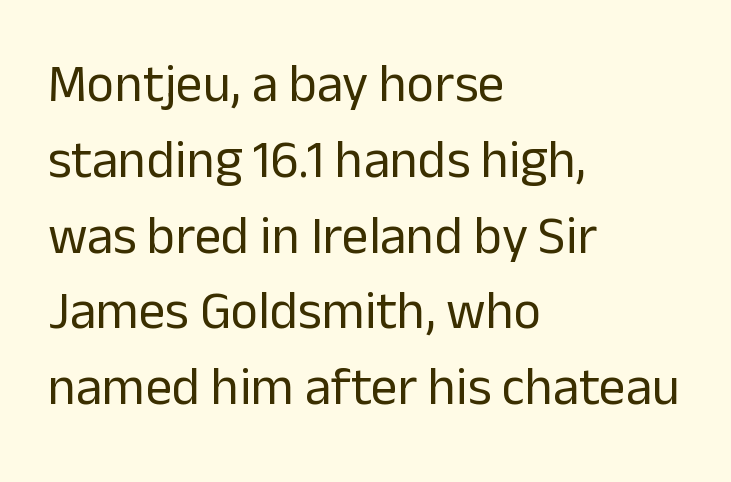
{"serif": "no", "italic": "no", "bold": "no", "weight": "regular", "width": "normal", "stroke_contrast": "low", "x_height": "medium", "monospaced": "no", "underline": "no", "align": "left", "line_spacing": "normal", "line_spacing_ratio": 1.43, "letter_spacing": "normal", "letter_spacing_em": 0.0, "glyph_px": 53}
